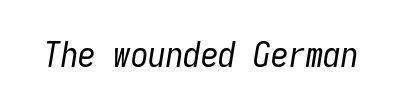
{"italic": "yes", "lean": "right", "slant_degrees": 9, "bold": "no", "weight": "regular", "width": "condensed", "stroke_contrast": "low", "x_height": "medium", "monospaced": "yes", "underline": "no", "letter_spacing": "normal", "letter_spacing_em": 0.0, "glyph_px": 35}
